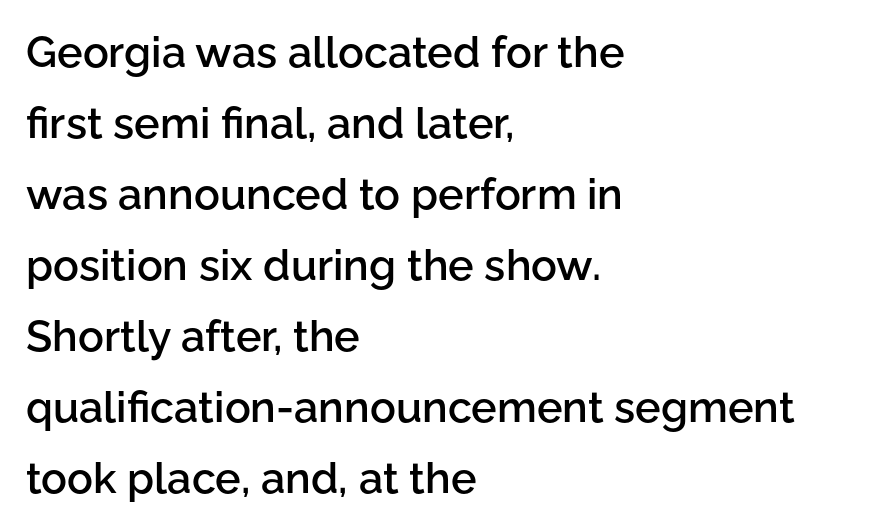
A classic flush-left, rag-right setting is used for this passage. Moderately thickened strokes mark this as semibold type. Is this a fixed-width face? No — the glyphs have proportional, varying widths. Rows of type keep a routine distance in the vertical direction. Rule under the text: the space is simply empty.
